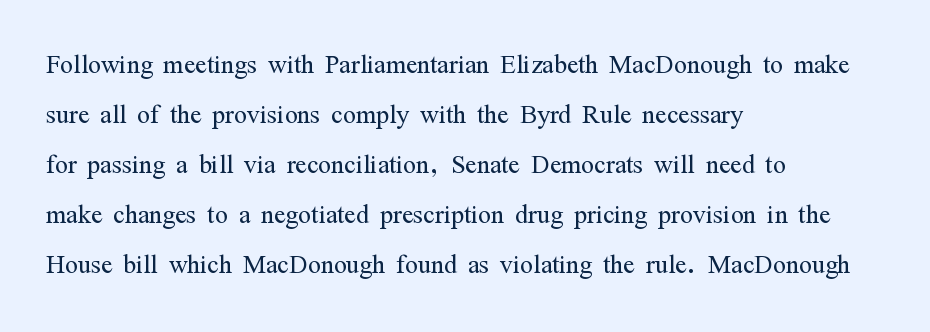
Q: Is the text bold? A: No.
Q: Is the text italic (slanted)? A: No, it is upright.
Q: Is the typeface a serif or a sans-serif typeface? A: Serif.
Q: Is the text underlined? A: No.
Q: How is the paragraph aligned? A: Left-aligned.
Q: Is the spacing between letters normal or unusually wide? A: Normal.
Q: Is the spacing between lines tight, normal or loose? A: Normal.
Q: Width (condensed, normal, or wide)? A: Condensed.
Q: Stroke contrast? A: Medium.
Q: x-height? A: Medium.
Q: Monospaced? A: No.
